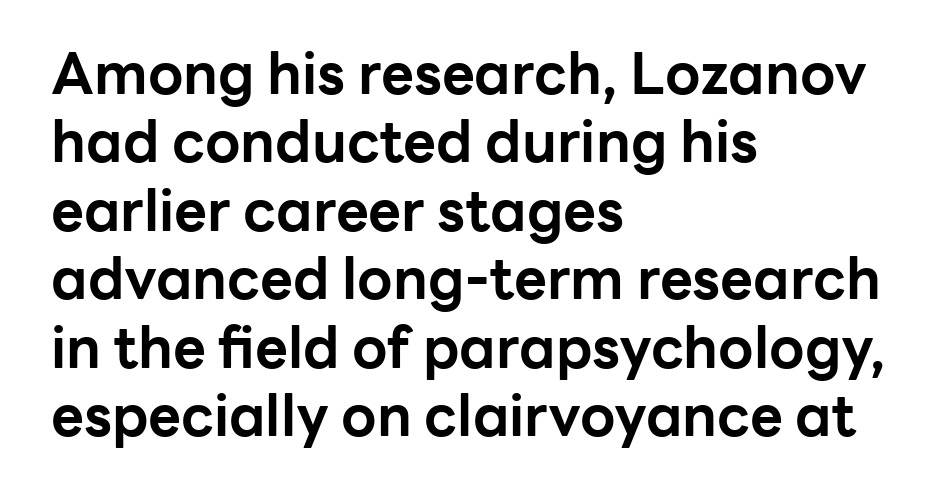
{"serif": "no", "italic": "no", "bold": "yes", "weight": "bold", "width": "normal", "stroke_contrast": "low", "x_height": "medium", "monospaced": "no", "underline": "no", "align": "left", "line_spacing_ratio": 1.2, "letter_spacing": "normal", "letter_spacing_em": 0.0, "glyph_px": 57}
